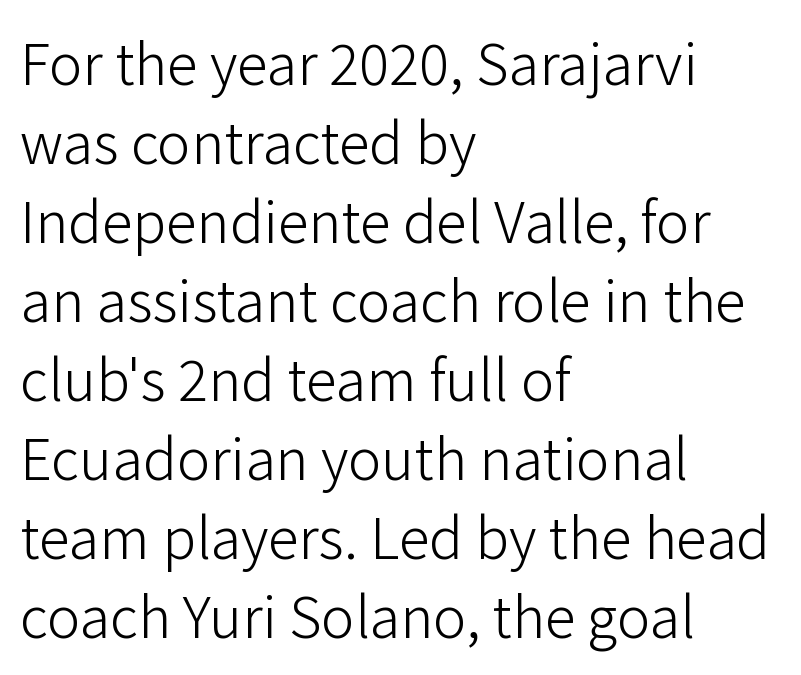
The image shows 56 px light sans-serif type, upright; set left-aligned, normal line spacing (1.41x), normal letter spacing, not underlined; low stroke contrast and a medium x-height.
